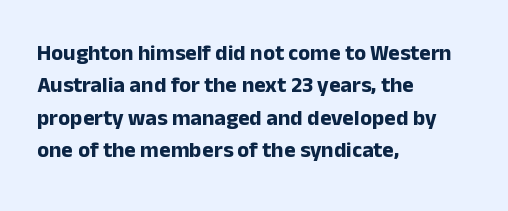
{"italic": "no", "bold": "yes", "underline": "no", "align": "left", "line_spacing": "normal", "line_spacing_ratio": 1.47, "letter_spacing": "normal", "letter_spacing_em": 0.0, "glyph_px": 22}
